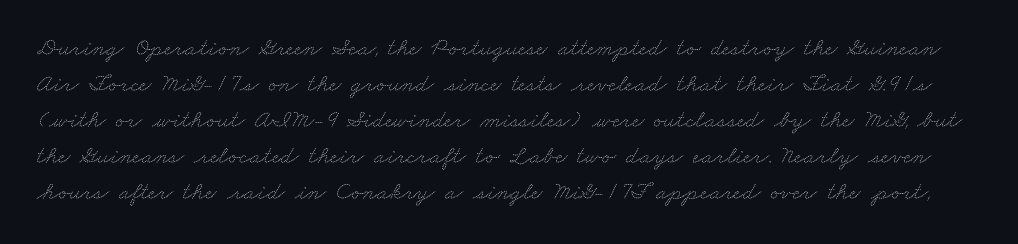
Quick note: underline off. Compared with typical paragraphs, the rows here are spaced about the same. No letter is thick-stroked: the sample isn't bold. There is no visible air inserted between adjacent glyphs.
